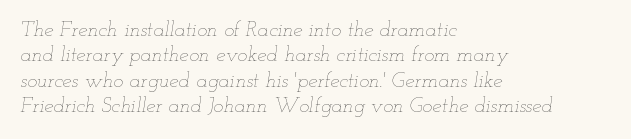
Q: Is the text bold? A: No.
Q: Is the text italic (slanted)? A: Yes, it leans right by about 12 degrees.
Q: Is the text underlined? A: No.
Q: How is the paragraph aligned? A: Left-aligned.
Q: Is the spacing between letters normal or unusually wide? A: Normal.
